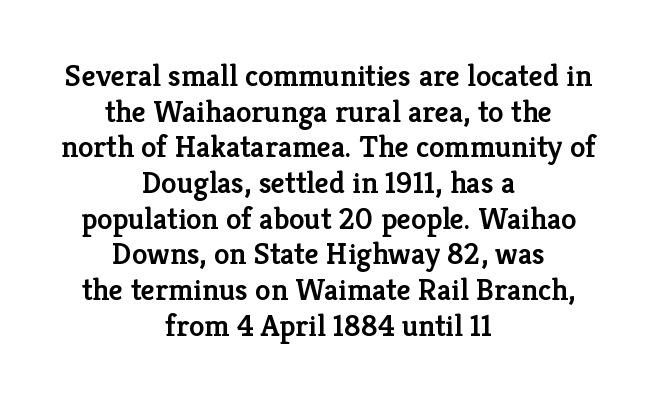
The image shows 31 px semibold serif type, upright; set centered, tight line spacing (1.15x), normal letter spacing, not underlined; low stroke contrast and a medium x-height.
